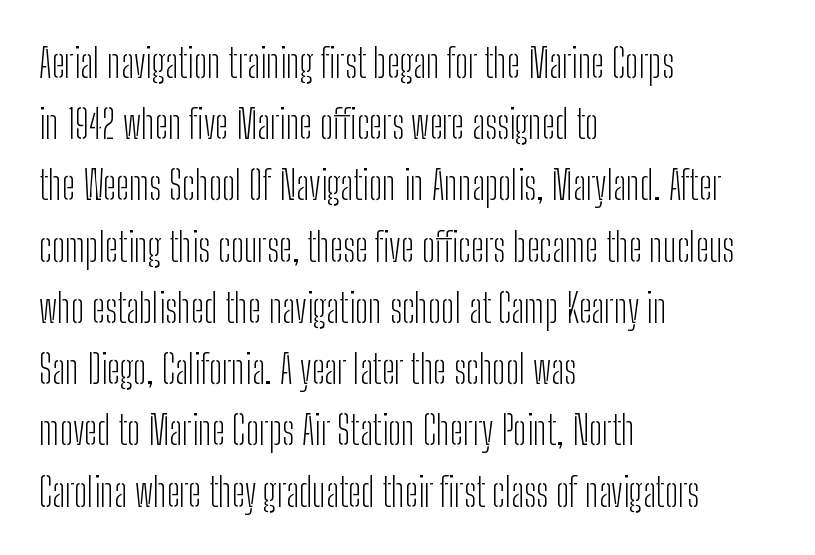
{"serif": "no", "italic": "no", "bold": "no", "weight": "light", "width": "condensed", "stroke_contrast": "low", "x_height": "medium", "monospaced": "no", "underline": "no", "align": "left", "line_spacing": "normal", "line_spacing_ratio": 1.57, "letter_spacing": "normal", "letter_spacing_em": 0.0, "glyph_px": 39}
